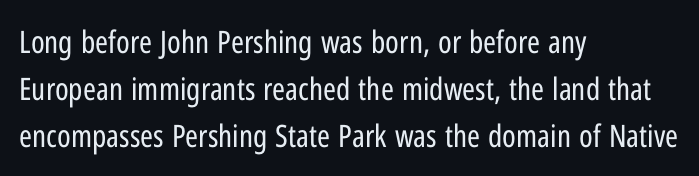
Do the characters align in a grid? No, the font is proportional. Descenders are the only things crossing below the line. Vertical stems look standard width or narrower in stroke. This is sans-serif lettering, the kind often seen on screens and signage. Notice how the passage keeps a crisp vertical edge on the left only.
